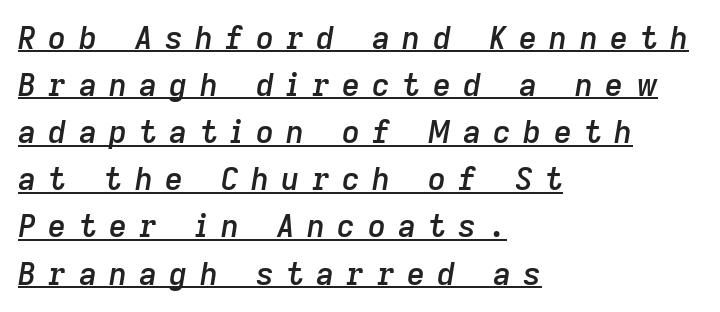
These lines are set flush left with a ragged right edge. The passage shown is semibold, sitting just below true bold. You could not count columns in this text — the font is proportionally spaced. The face used here is rendered with a markedly widened letterfit.
